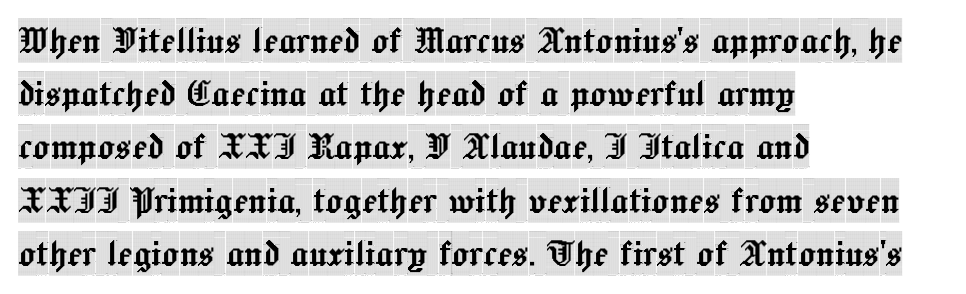
The image shows 44 px condensed serif type, upright; set left-aligned, line spacing 1.21x, normal letter spacing, not underlined; a large x-height.
